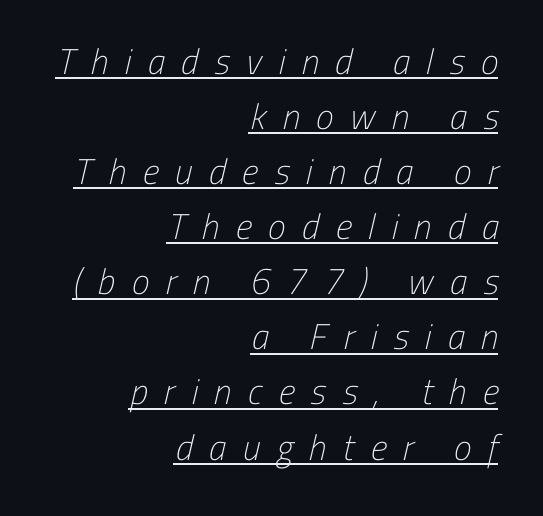
The cut favours lightness, reaching ordinary text weight at its darkest. Note the varied advance widths — an 'i' is clearly narrower than an 'm'. You can tell from the bare stems that sans-serif type was used. The face used here is rendered with a markedly widened letterfit. Short and long lines alike share a common ending point at right.
